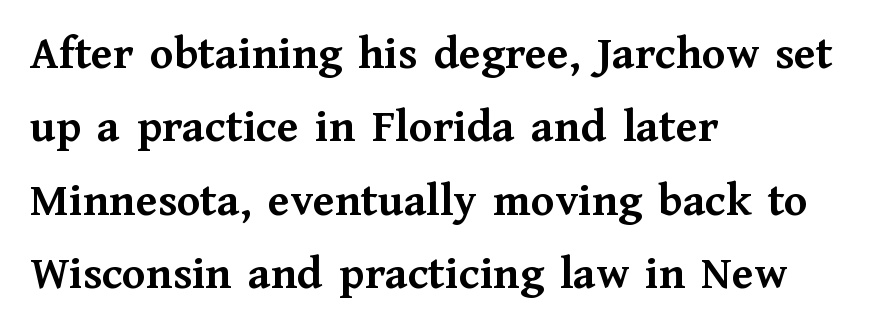
{"serif": "yes", "italic": "no", "bold": "yes", "weight": "semibold", "width": "normal", "stroke_contrast": "medium", "x_height": "medium", "monospaced": "no", "underline": "no", "align": "left", "line_spacing": "normal", "line_spacing_ratio": 1.53, "letter_spacing": "normal", "letter_spacing_em": 0.0, "glyph_px": 48}
